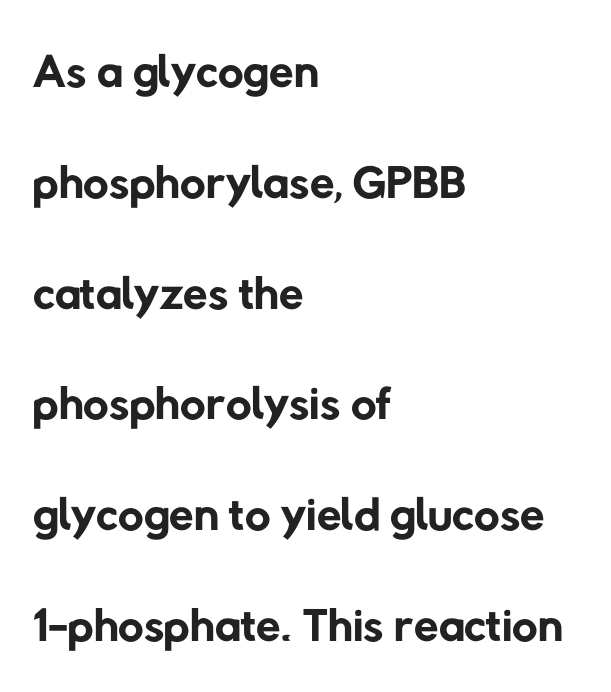
{"serif": "no", "bold": "no", "weight": "regular", "width": "normal", "stroke_contrast": "low", "x_height": "medium", "monospaced": "no", "underline": "no", "align": "left", "line_spacing": "normal", "line_spacing_ratio": 1.56, "letter_spacing": "normal", "letter_spacing_em": 0.0, "glyph_px": 71}
